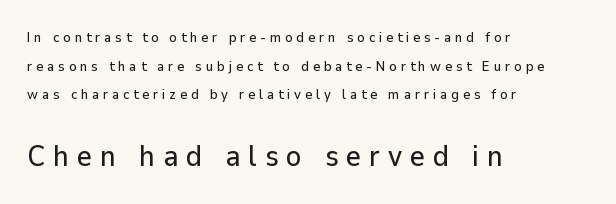
{"serif": "no", "italic": "no", "width": "normal", "stroke_contrast": "low", "x_height": "medium", "monospaced": "no", "underline": "no", "align": "left", "line_spacing": "loose", "line_spacing_ratio": 2.04, "letter_spacing": "wide", "letter_spacing_em": 0.27, "larger_block": "second", "size_ratio": 2.07, "glyph_px": 29}
